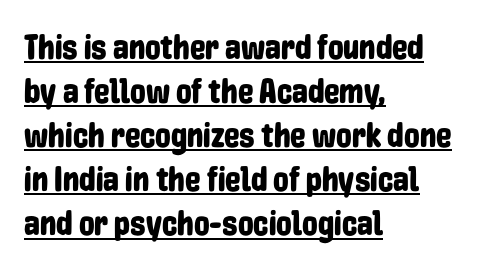
Is this a fixed-width face? No — the glyphs have proportional, varying widths. Regarding leading, the lines here are spaced in the standard way. Glance below the letters and you will spot a drawn line. Line starts are locked; line ends wander. Glyph-to-glyph distance matches everyday printed text. Posture: upright roman.
